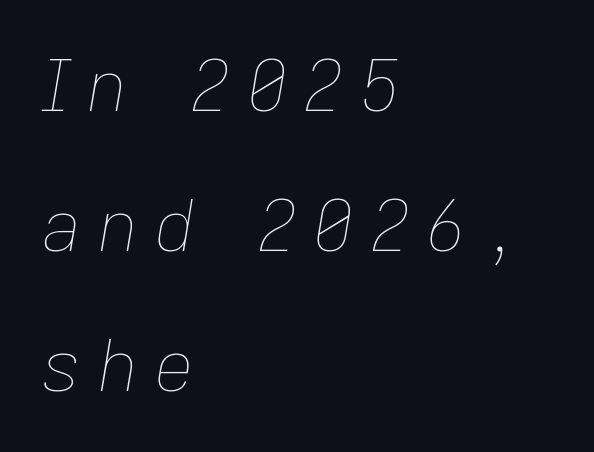
The image shows 71 px thin type, italic (leaning right); set left-aligned, loose line spacing (1.97x), unusually wide letter spacing (+0.22 em), not underlined; low stroke contrast and a medium x-height.
